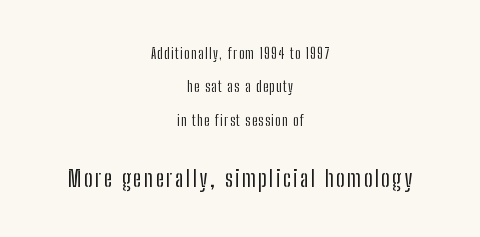
One-word summary of the alignment: center. The leading is generous, giving the passage an open texture. Rule under the text: the space is simply empty. Larger block? The one below; the one above is distinctly smaller. Ordinary non-slanted type is in use.
